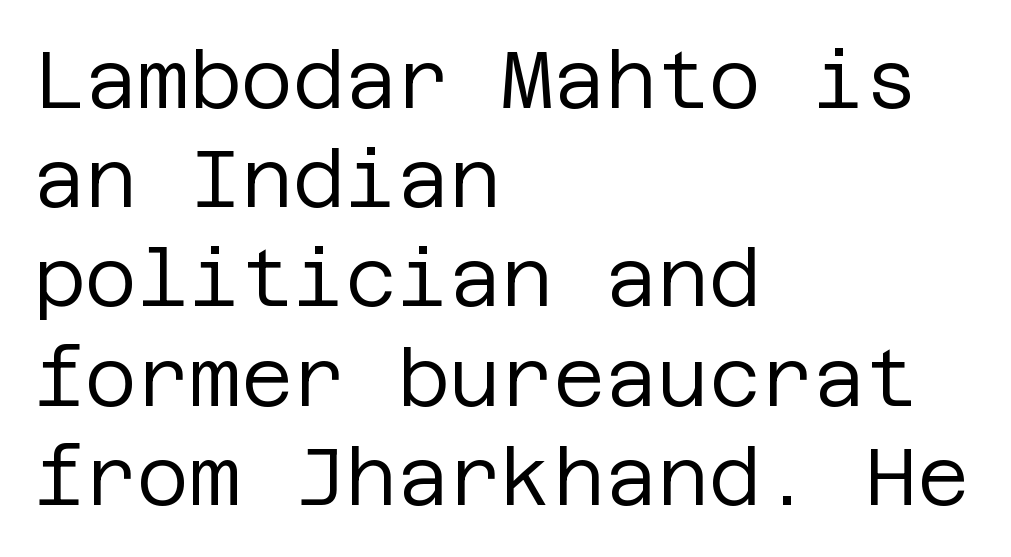
{"serif": "no", "italic": "no", "bold": "no", "weight": "regular", "width": "normal", "stroke_contrast": "low", "x_height": "large", "underline": "no", "align": "left", "line_spacing_ratio": 1.24, "letter_spacing": "normal", "letter_spacing_em": 0.0, "glyph_px": 80}
